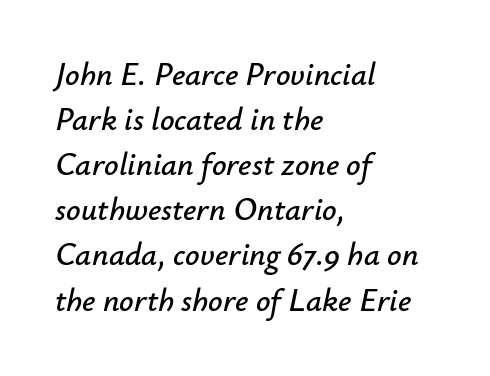
Q: Is the text italic (slanted)? A: Yes, it leans right by about 12 degrees.
Q: Is the text underlined? A: No.
Q: How is the paragraph aligned? A: Left-aligned.
Q: Is the spacing between letters normal or unusually wide? A: Normal.
Q: Is the spacing between lines tight, normal or loose? A: Normal.
Q: Width (condensed, normal, or wide)? A: Normal.
Q: Stroke contrast? A: Low.
Q: x-height? A: Small.
Q: Monospaced? A: No.
